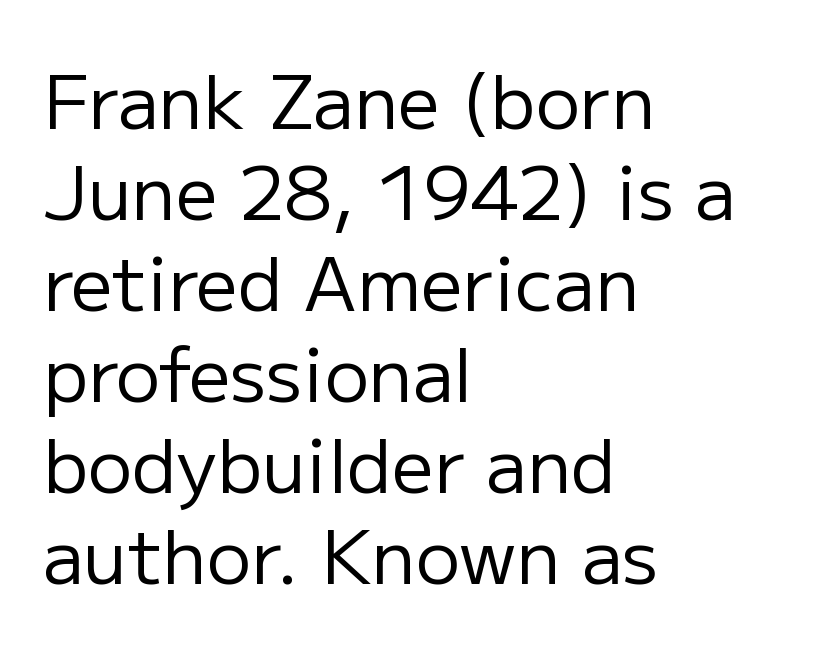
{"serif": "no", "italic": "no", "bold": "no", "weight": "regular", "width": "normal", "stroke_contrast": "low", "x_height": "medium", "monospaced": "no", "underline": "no", "align": "left", "line_spacing_ratio": 1.23, "letter_spacing": "normal", "letter_spacing_em": 0.0, "glyph_px": 74}
